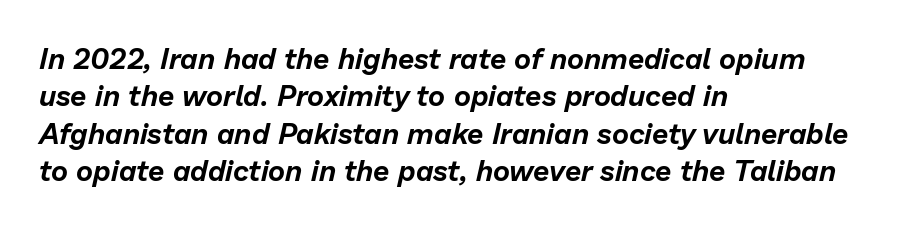
{"italic": "yes", "lean": "right", "slant_degrees": 13, "width": "normal", "stroke_contrast": "low", "x_height": "medium", "monospaced": "no", "underline": "no", "align": "left", "line_spacing": "normal", "line_spacing_ratio": 1.29, "letter_spacing": "normal", "letter_spacing_em": 0.0, "glyph_px": 29}
